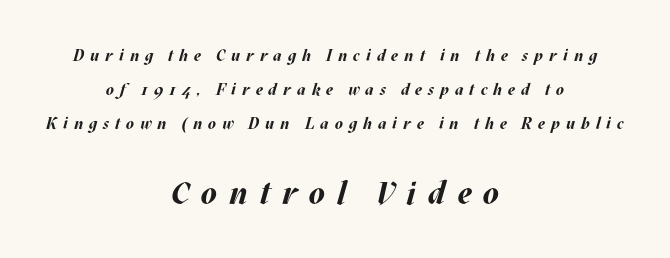
{"italic": "yes", "lean": "right", "slant_degrees": 17, "bold": "yes", "weight": "bold", "width": "normal", "stroke_contrast": "medium", "x_height": "large", "monospaced": "no", "underline": "no", "align": "center", "line_spacing": "loose", "line_spacing_ratio": 2.13, "letter_spacing": "wide", "letter_spacing_em": 0.37, "larger_block": "second", "size_ratio": 2.0, "glyph_px": 32}
